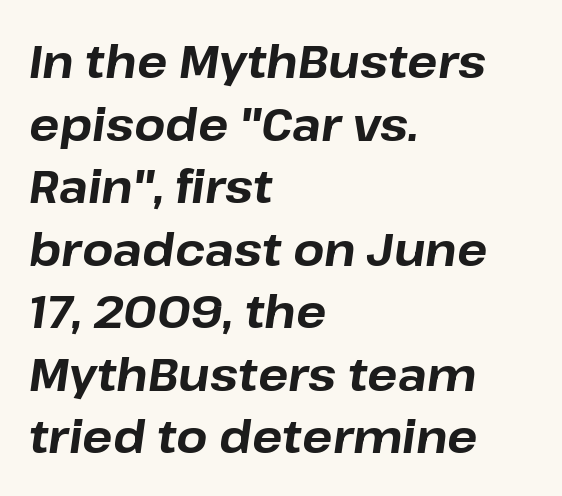
The compositor pushed each line to the left boundary. Italic? Definitely — the glyphs are oblique. These lines sit exactly where default settings would place them. Type without underlining. Nothing unusual about the tracking: characters are spaced as the font intends. Character widths vary here, with narrow letters taking less room than wide ones.
